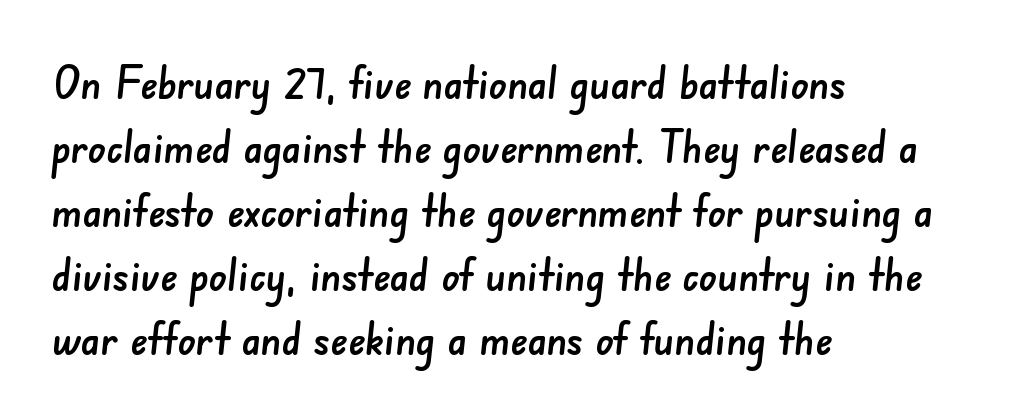
{"serif": "no", "width": "normal", "stroke_contrast": "low", "x_height": "small", "monospaced": "no", "underline": "no", "align": "left", "line_spacing": "normal", "line_spacing_ratio": 1.42, "letter_spacing": "normal", "letter_spacing_em": 0.0, "glyph_px": 45}
